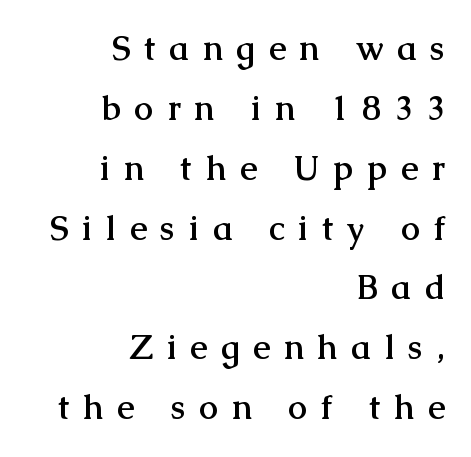
{"serif": "yes", "italic": "no", "bold": "yes", "weight": "semibold", "width": "normal", "stroke_contrast": "medium", "x_height": "medium", "monospaced": "no", "underline": "no", "align": "right", "line_spacing_ratio": 1.76, "letter_spacing": "wide", "letter_spacing_em": 0.41, "glyph_px": 34}
